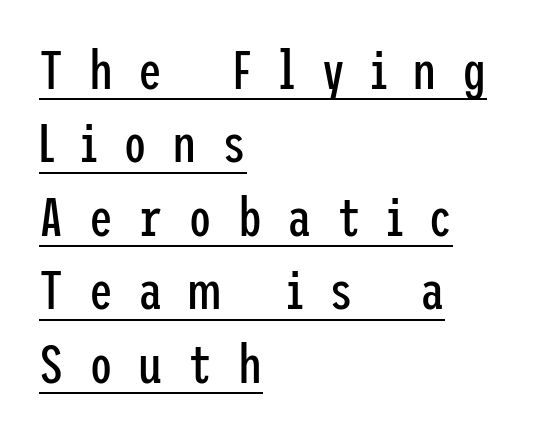
How are the letters spaced? Widely, with obvious added tracking. Reading down the column, the eye jumps a familiar distance to each next line. Is there any slant? The stems are plumb. Each line starts at the same left margin while the right side varies.
